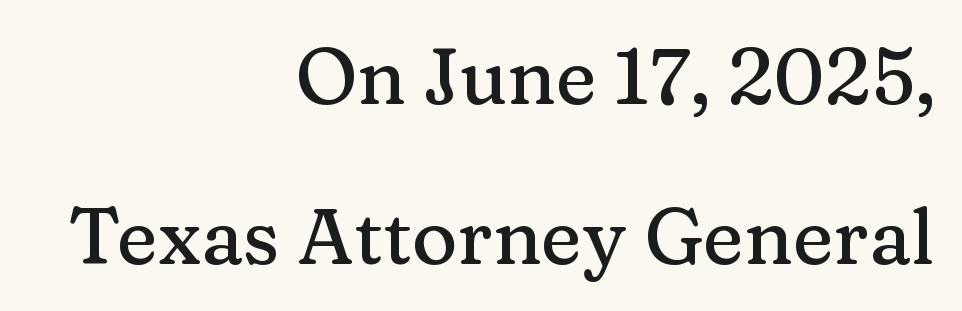
The letters advance in unequal steps, a hallmark of proportional type. Does the leading feel generous? Absolutely, it's lavish. One-word summary of the alignment: right. Clear beneath every line of the passage. Honestly, the letter spacing is just normal — you wouldn't notice it.
